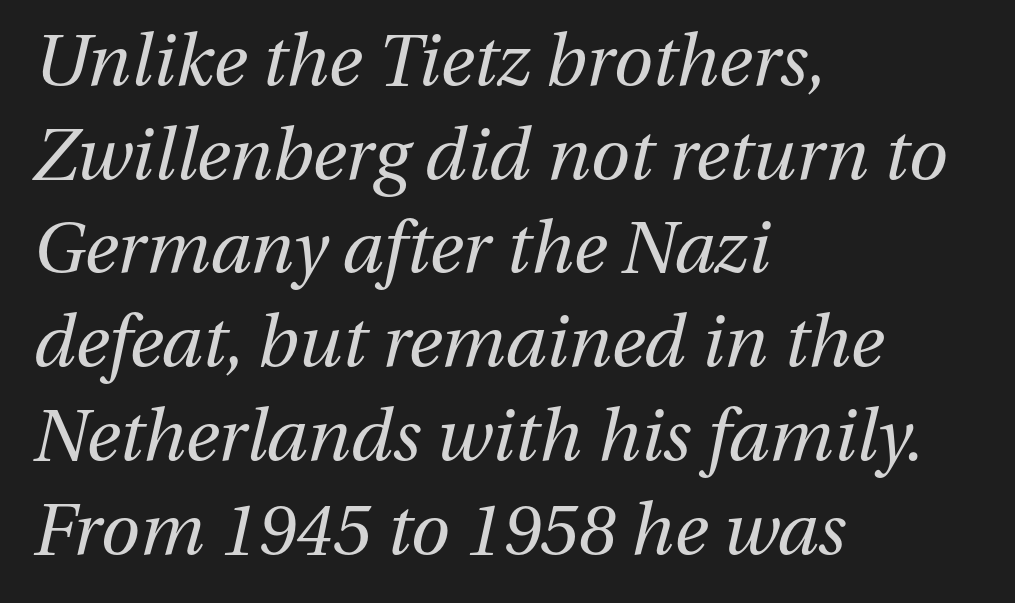
Is this a heavy cut? Hardly; it is regular or lighter. The vertical gap from one line to the next is medium. Casual observation: everything's shoved over to the left. Students, note that the glyphs here touch the page at normal intervals. The whole block is typeset with a tilt. Character widths vary here, with narrow letters taking less room than wide ones.
